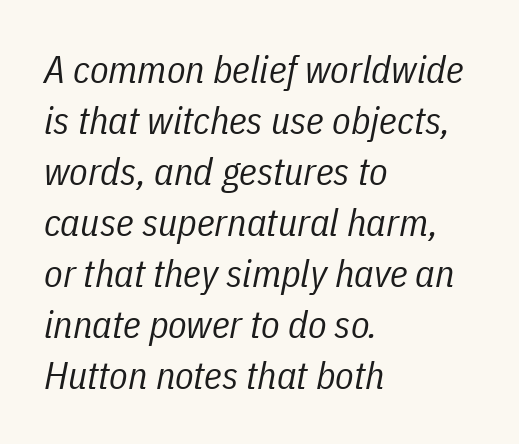
{"italic": "yes", "lean": "right", "slant_degrees": 11, "bold": "no", "weight": "regular", "width": "condensed", "stroke_contrast": "low", "x_height": "medium", "monospaced": "no", "underline": "no", "align": "left", "line_spacing": "normal", "line_spacing_ratio": 1.34, "letter_spacing": "normal", "letter_spacing_em": 0.0, "glyph_px": 38}
